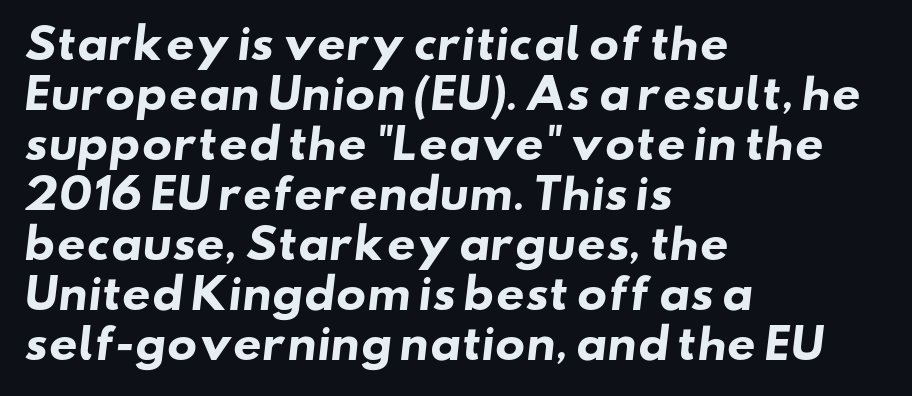
{"serif": "no", "bold": "yes", "weight": "heavy", "width": "wide", "stroke_contrast": "low", "x_height": "small", "monospaced": "no", "underline": "no", "align": "left", "line_spacing": "normal", "line_spacing_ratio": 1.25, "letter_spacing": "normal", "letter_spacing_em": 0.0, "glyph_px": 40}
